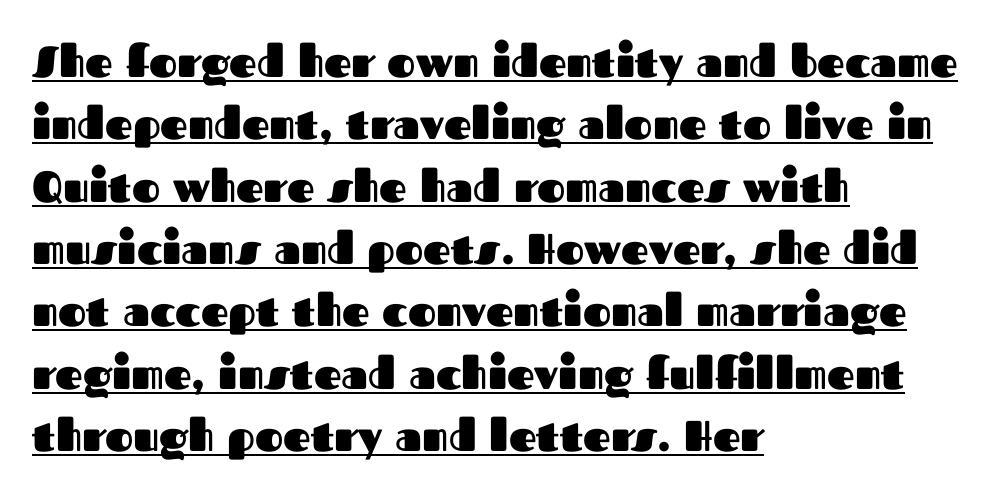
The image shows 43 px heavy sans-serif type, upright; set left-aligned, normal line spacing (1.45x), normal letter spacing, underlined; medium stroke contrast and a medium x-height.
